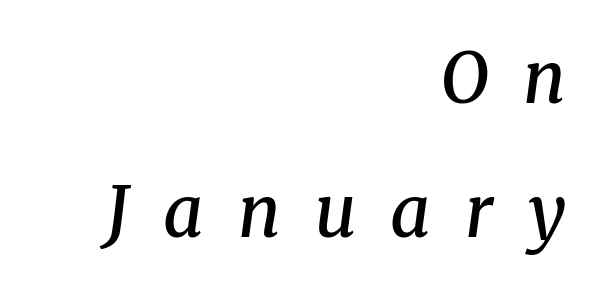
The image shows 70 px semibold serif type, italic (leaning right); set right-aligned, loose line spacing (1.91x), unusually wide letter spacing (+0.49 em), not underlined; medium stroke contrast and a medium x-height.
